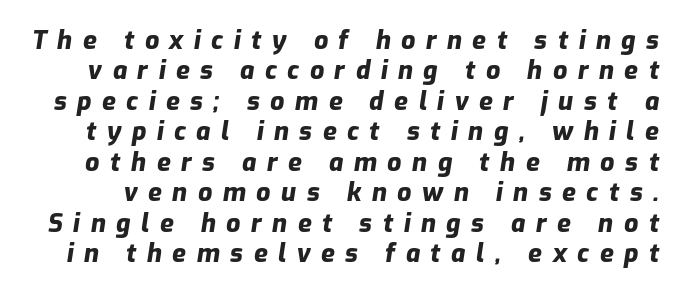
The image shows 25 px bold type, italic (leaning right); set line spacing 1.22x, unusually wide letter spacing (+0.42 em), not underlined.
